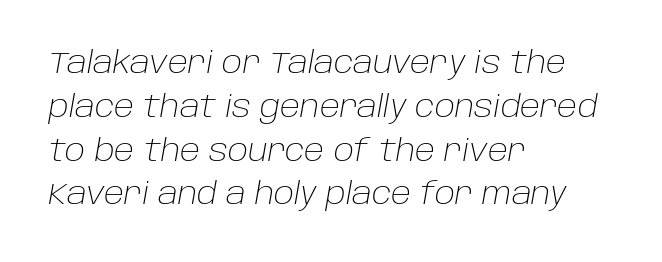
Q: Is the text bold? A: No.
Q: Is the text italic (slanted)? A: Yes, it leans right by about 10 degrees.
Q: Is the text underlined? A: No.
Q: How is the paragraph aligned? A: Left-aligned.
Q: Is the spacing between letters normal or unusually wide? A: Normal.
Q: Is the spacing between lines tight, normal or loose? A: Normal.
Q: Width (condensed, normal, or wide)? A: Normal.
Q: Stroke contrast? A: Low.
Q: x-height? A: Large.
Q: Monospaced? A: No.
